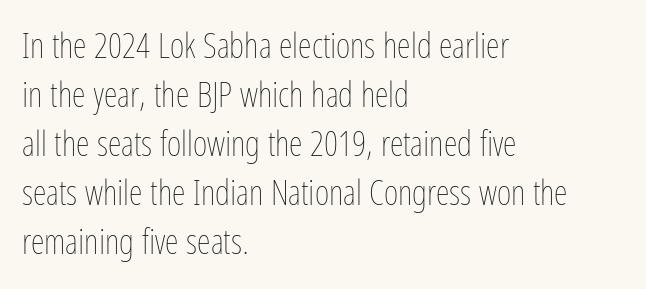
Q: Is the text bold? A: No.
Q: Is the text italic (slanted)? A: No, it is upright.
Q: Is the text underlined? A: No.
Q: How is the paragraph aligned? A: Left-aligned.
Q: Is the spacing between letters normal or unusually wide? A: Normal.
Q: Is the spacing between lines tight, normal or loose? A: Normal.
Q: Width (condensed, normal, or wide)? A: Condensed.
Q: Stroke contrast? A: Low.
Q: x-height? A: Medium.
Q: Monospaced? A: No.
